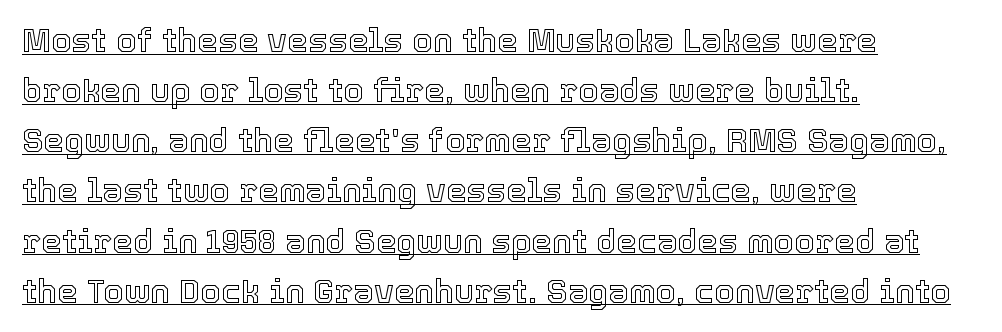
The image shows 33 px text type, upright; set left-aligned, normal line spacing (1.52x), normal letter spacing, underlined; a medium x-height.
